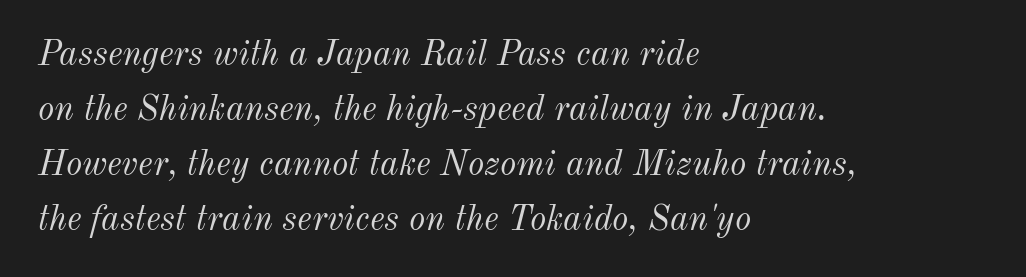
{"italic": "yes", "lean": "right", "slant_degrees": 12, "bold": "no", "weight": "light", "width": "normal", "stroke_contrast": "medium", "x_height": "small", "monospaced": "no", "underline": "no", "align": "left", "line_spacing": "normal", "line_spacing_ratio": 1.57, "letter_spacing": "normal", "letter_spacing_em": 0.0, "glyph_px": 35}
